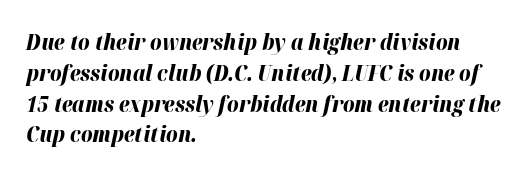
{"italic": "yes", "lean": "right", "slant_degrees": 12, "bold": "yes", "underline": "no", "align": "left", "line_spacing": "normal", "line_spacing_ratio": 1.4, "letter_spacing": "normal", "letter_spacing_em": 0.0, "glyph_px": 22}
